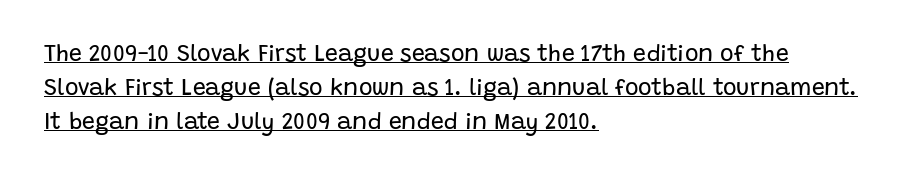
Q: Is the text bold? A: No.
Q: Is the text italic (slanted)? A: No, it is upright.
Q: Is the text underlined? A: Yes.
Q: How is the paragraph aligned? A: Left-aligned.
Q: Is the spacing between letters normal or unusually wide? A: Normal.
Q: Is the spacing between lines tight, normal or loose? A: Normal.
